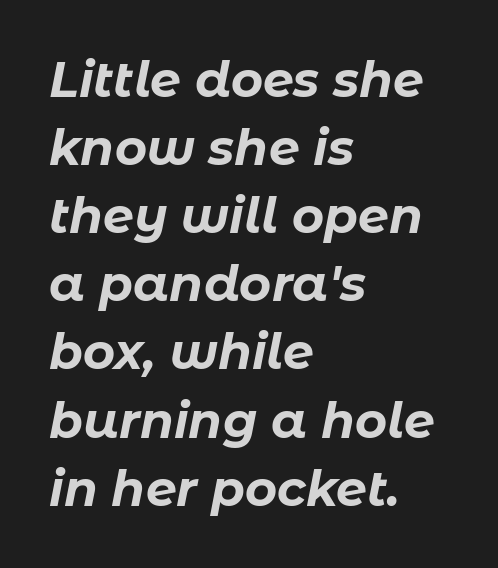
Q: Is the text bold? A: Yes.
Q: Is the text italic (slanted)? A: Yes, it leans right by about 11 degrees.
Q: Is the text underlined? A: No.
Q: How is the paragraph aligned? A: Left-aligned.
Q: Is the spacing between letters normal or unusually wide? A: Normal.
Q: Is the spacing between lines tight, normal or loose? A: Normal.
Q: Width (condensed, normal, or wide)? A: Normal.
Q: Stroke contrast? A: Low.
Q: x-height? A: Medium.
Q: Monospaced? A: No.
